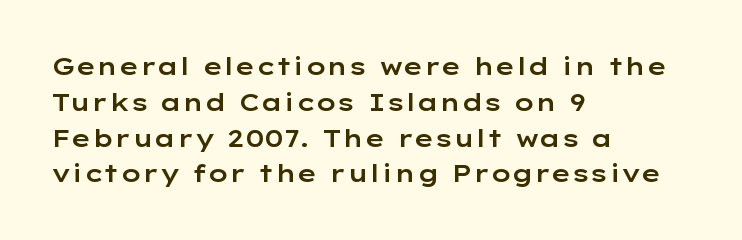
Q: Is the text italic (slanted)? A: No, it is upright.
Q: Is the text underlined? A: No.
Q: How is the paragraph aligned? A: Left-aligned.
Q: Is the spacing between letters normal or unusually wide? A: Normal.
Q: Is the spacing between lines tight, normal or loose? A: Normal.
